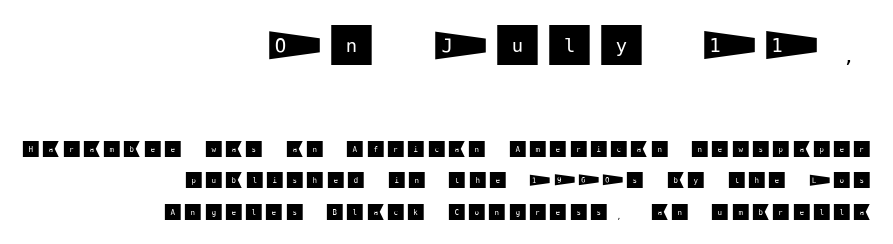
{"serif": "no", "italic": "no", "width": "normal", "stroke_contrast": "medium", "x_height": "large", "underline": "no", "align": "right", "line_spacing_ratio": 1.76, "larger_block": "first", "size_ratio": 2.56, "glyph_px": 46}
